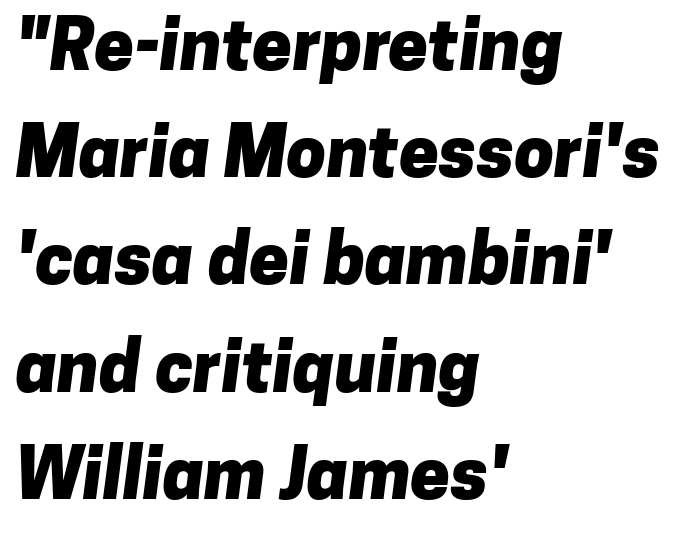
The image shows 71 px heavy sans-serif type; set left-aligned, normal line spacing (1.51x), normal letter spacing, not underlined; low stroke contrast and a medium x-height.
